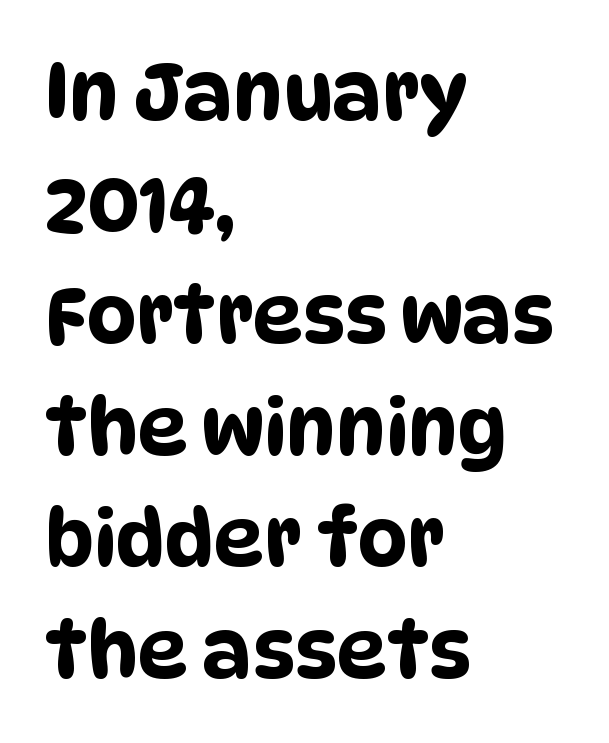
{"serif": "no", "width": "condensed", "stroke_contrast": "low", "x_height": "large", "monospaced": "no", "underline": "no", "align": "left", "line_spacing": "normal", "line_spacing_ratio": 1.43, "letter_spacing": "normal", "letter_spacing_em": 0.0, "glyph_px": 78}
